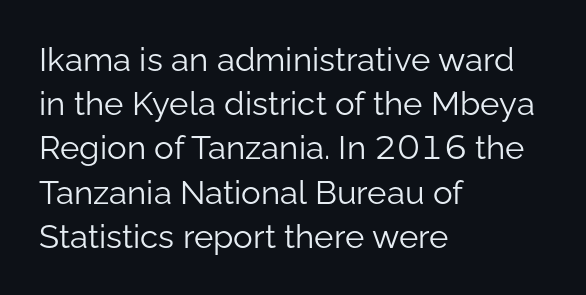
{"serif": "no", "italic": "no", "bold": "no", "weight": "light", "width": "normal", "stroke_contrast": "low", "x_height": "medium", "monospaced": "no", "underline": "no", "align": "left", "line_spacing": "normal", "line_spacing_ratio": 1.34, "letter_spacing": "normal", "letter_spacing_em": 0.0, "glyph_px": 33}
